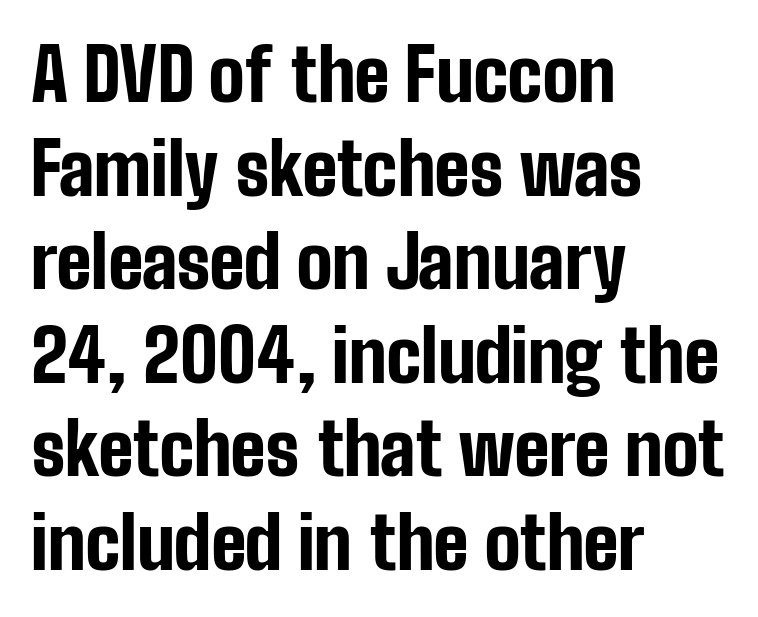
Q: Is the text bold? A: Yes.
Q: Is the text italic (slanted)? A: No, it is upright.
Q: Is the typeface a serif or a sans-serif typeface? A: Sans-serif.
Q: Is the text underlined? A: No.
Q: How is the paragraph aligned? A: Left-aligned.
Q: Is the spacing between letters normal or unusually wide? A: Normal.
Q: Is the spacing between lines tight, normal or loose? A: Normal.
Q: Width (condensed, normal, or wide)? A: Condensed.
Q: Stroke contrast? A: Low.
Q: x-height? A: Medium.
Q: Monospaced? A: No.
